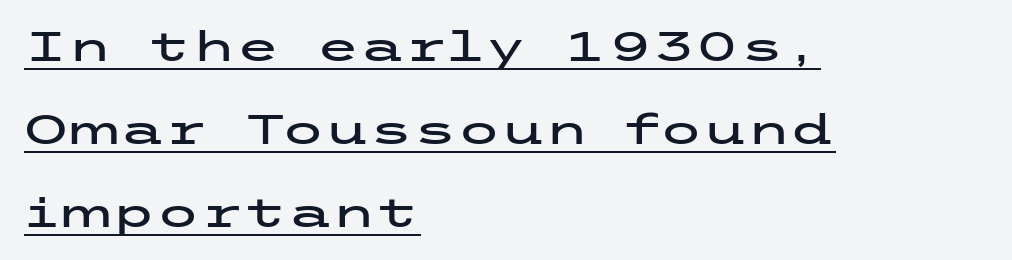
Q: Is the text italic (slanted)? A: No, it is upright.
Q: Is the typeface a serif or a sans-serif typeface? A: Sans-serif.
Q: Is the text underlined? A: Yes.
Q: How is the paragraph aligned? A: Left-aligned.
Q: Is the spacing between letters normal or unusually wide? A: Normal.
Q: Is the spacing between lines tight, normal or loose? A: Loose.
Q: Width (condensed, normal, or wide)? A: Wide.
Q: Stroke contrast? A: Low.
Q: x-height? A: Medium.
